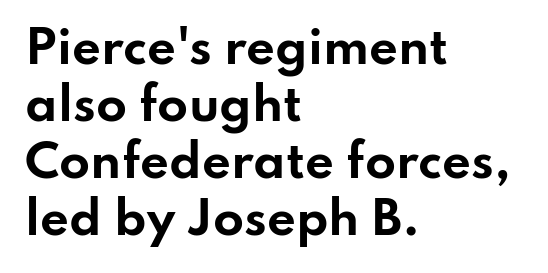
Q: Is the text bold? A: Yes.
Q: Is the text italic (slanted)? A: No, it is upright.
Q: Is the typeface a serif or a sans-serif typeface? A: Sans-serif.
Q: Is the text underlined? A: No.
Q: How is the paragraph aligned? A: Left-aligned.
Q: Is the spacing between letters normal or unusually wide? A: Normal.
Q: Is the spacing between lines tight, normal or loose? A: Normal.
Q: Width (condensed, normal, or wide)? A: Wide.
Q: Stroke contrast? A: Low.
Q: x-height? A: Small.
Q: Monospaced? A: No.
